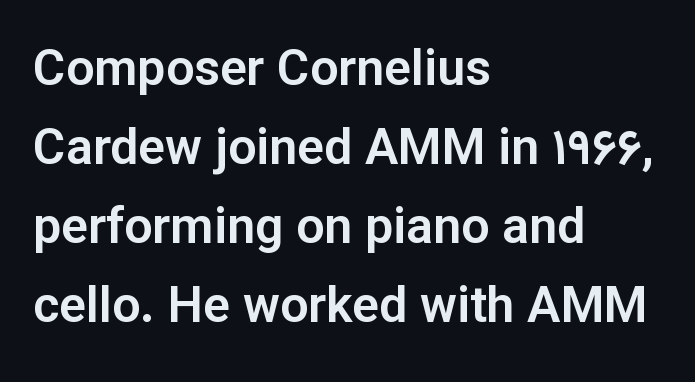
Spacing verdict: proportional, widths tailored to each character. Baseline-to-baseline distance is the conventional proportion of letter height. The ragged edge is on the right, which tells us the setting is flush left. Nobody drew a line under any word here. Classification — sans serif. Characters remain perfectly vertical along every line.
